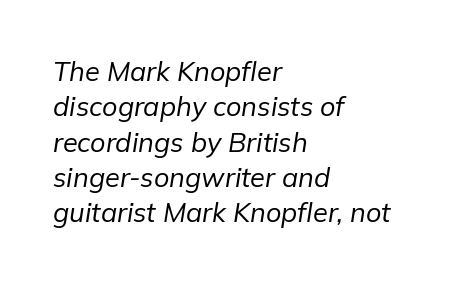
Is the stroke heavy? The answer is a plain regular-or-lighter. Italic? Definitely — the glyphs are oblique. Compared with typical body copy, the letter spacing here is the same. Casual observation: everything's shoved over to the left.
